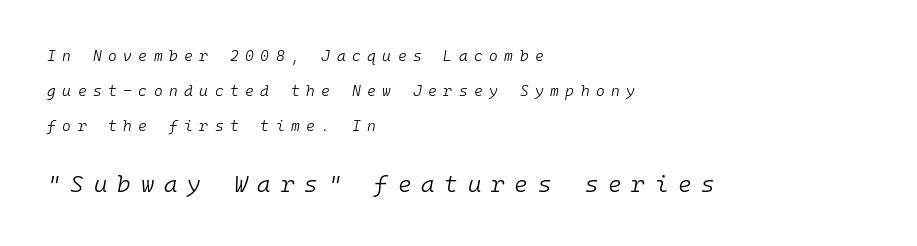
{"italic": "yes", "lean": "right", "slant_degrees": 10, "bold": "no", "underline": "no", "align": "left", "line_spacing": "loose", "line_spacing_ratio": 2.33, "letter_spacing": "wide", "letter_spacing_em": 0.43, "larger_block": "second", "size_ratio": 1.53, "glyph_px": 23}
